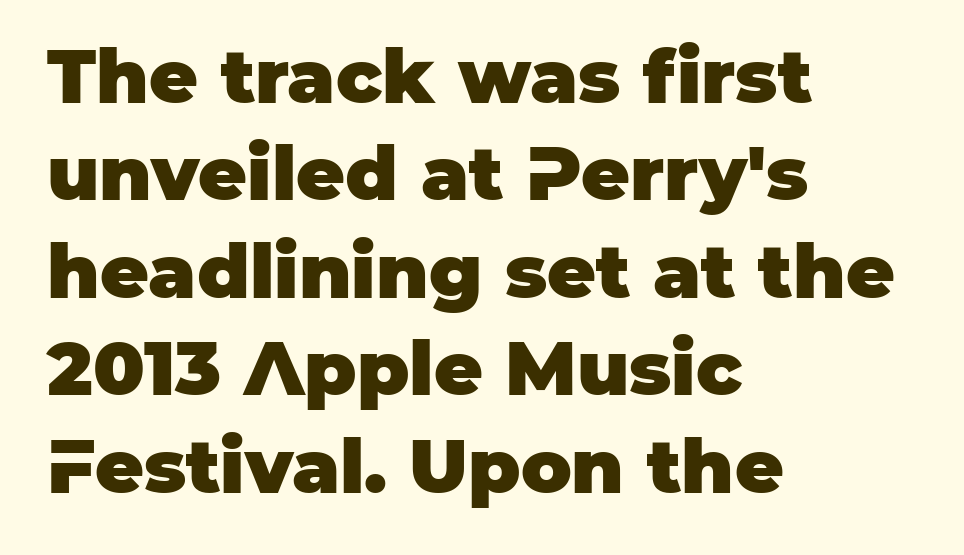
The image shows 75 px heavy sans-serif type, upright; set left-aligned, normal line spacing (1.3x), normal letter spacing, not underlined; low stroke contrast and a large x-height.
